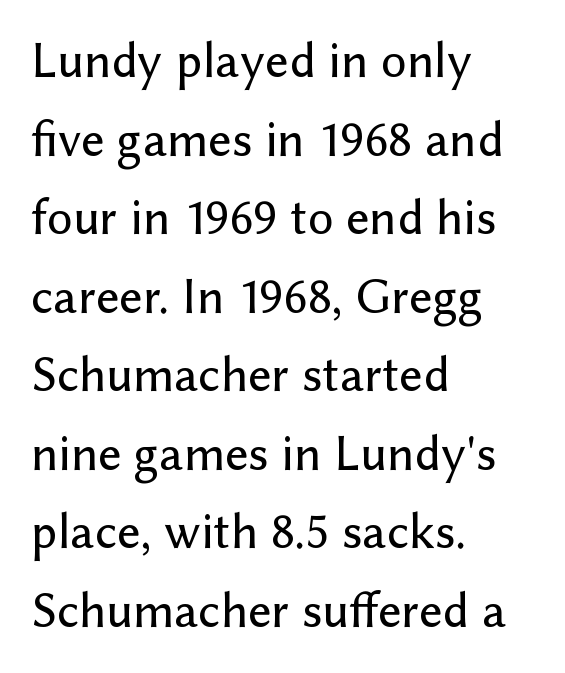
{"serif": "no", "italic": "no", "width": "normal", "stroke_contrast": "low", "x_height": "medium", "monospaced": "no", "underline": "no", "align": "left", "line_spacing": "normal", "line_spacing_ratio": 1.54, "letter_spacing": "normal", "letter_spacing_em": 0.0, "glyph_px": 51}
